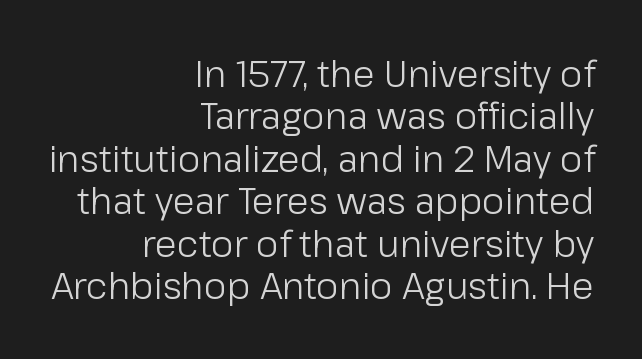
The image shows 36 px light sans-serif type, upright; set right-aligned, line spacing 1.18x, normal letter spacing, not underlined; low stroke contrast and a medium x-height.
